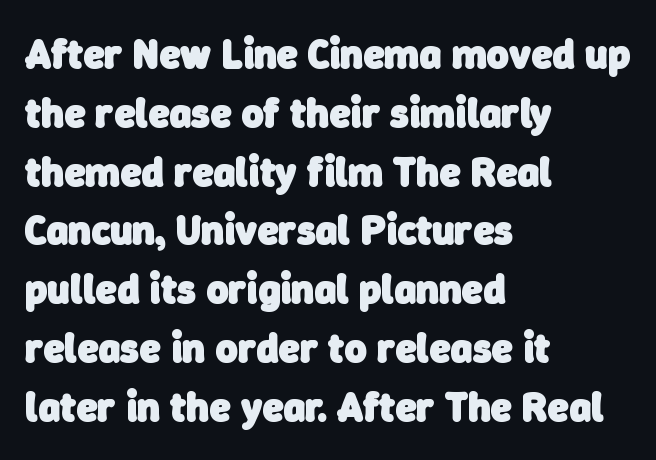
This rendering features lettering with no underline. In terms of letterform style, serifs are entirely absent. Do the characters align in a grid? No, the font is proportional. The rows are spaced the way most documents space them. Letter spacing: default. A full-strength bold gives these letters their thick strokes.
